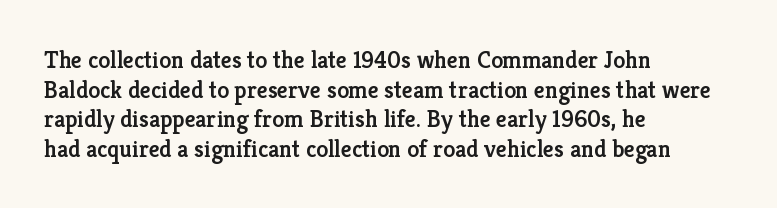
Q: Is the text bold? A: Semi-bold.
Q: Is the text italic (slanted)? A: No, it is upright.
Q: Is the text underlined? A: No.
Q: How is the paragraph aligned? A: Left-aligned.
Q: Is the spacing between letters normal or unusually wide? A: Normal.
